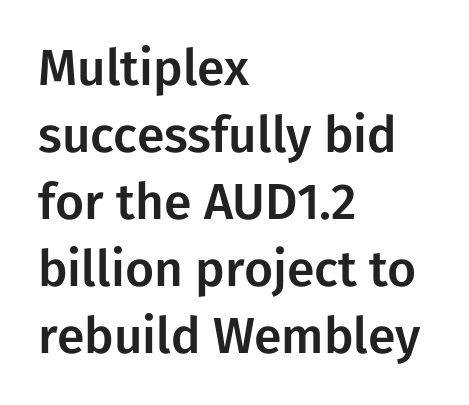
Q: Is the text italic (slanted)? A: No, it is upright.
Q: Is the typeface a serif or a sans-serif typeface? A: Sans-serif.
Q: Is the text underlined? A: No.
Q: How is the paragraph aligned? A: Left-aligned.
Q: Is the spacing between letters normal or unusually wide? A: Normal.
Q: Is the spacing between lines tight, normal or loose? A: Normal.
Q: Width (condensed, normal, or wide)? A: Normal.
Q: Stroke contrast? A: Low.
Q: x-height? A: Medium.
Q: Monospaced? A: No.
